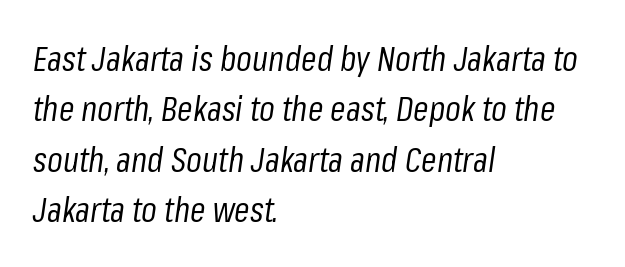
Caption: standard tracking, unaltered. Check under the words: just untouched page. Looking at the ascenders, they clearly lean. The lines in this sample share a left origin and differ only in where they stop. Successive baselines arrive at the customary interval. Spacing verdict: proportional, widths tailored to each character.
